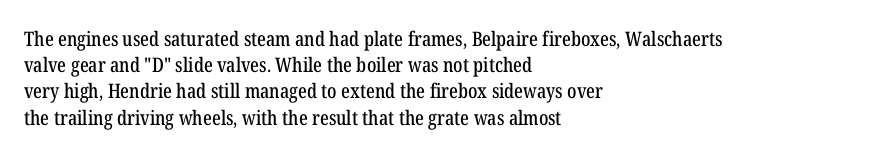
{"italic": "no", "underline": "no", "align": "left", "line_spacing": "normal", "line_spacing_ratio": 1.31, "letter_spacing": "normal", "letter_spacing_em": 0.0, "glyph_px": 20}
